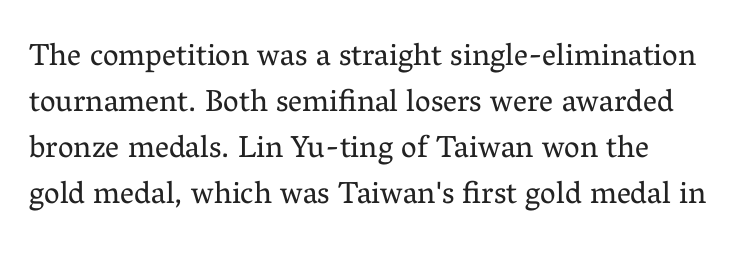
Q: Is the text bold? A: No.
Q: Is the text italic (slanted)? A: No, it is upright.
Q: Is the typeface a serif or a sans-serif typeface? A: Serif.
Q: Is the text underlined? A: No.
Q: Is the spacing between letters normal or unusually wide? A: Normal.
Q: Is the spacing between lines tight, normal or loose? A: Normal.
Q: Width (condensed, normal, or wide)? A: Normal.
Q: Stroke contrast? A: Medium.
Q: x-height? A: Medium.
Q: Monospaced? A: No.
